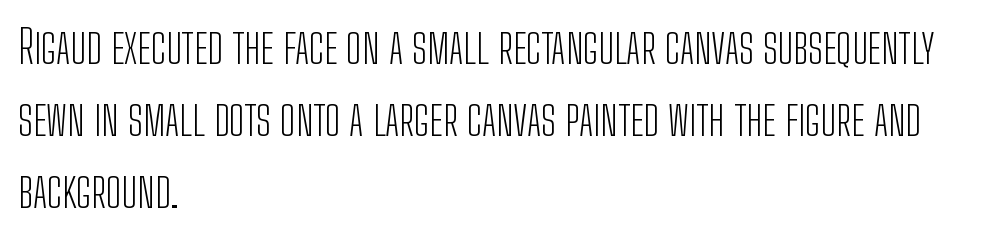
The image shows 46 px light, condensed sans-serif type, upright; set left-aligned, normal line spacing (1.57x), normal letter spacing, not underlined; low stroke contrast and a medium x-height.
